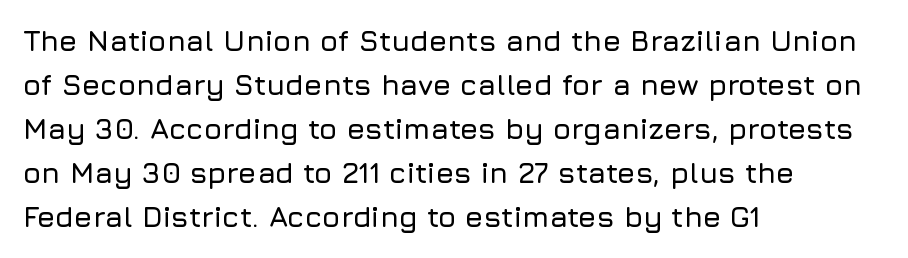
{"serif": "no", "italic": "no", "width": "normal", "stroke_contrast": "low", "x_height": "medium", "monospaced": "no", "underline": "no", "align": "left", "line_spacing": "normal", "line_spacing_ratio": 1.52, "letter_spacing": "normal", "letter_spacing_em": 0.0, "glyph_px": 29}
